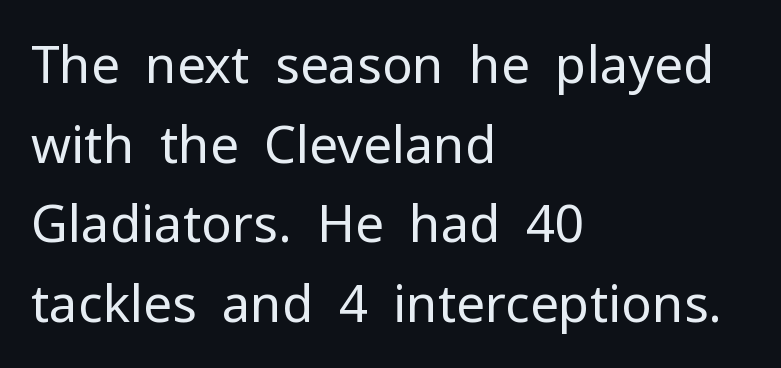
{"serif": "no", "italic": "no", "bold": "no", "weight": "regular", "width": "normal", "stroke_contrast": "low", "x_height": "medium", "monospaced": "no", "underline": "no", "align": "left", "line_spacing": "normal", "line_spacing_ratio": 1.56, "letter_spacing": "normal", "letter_spacing_em": 0.0, "glyph_px": 51}
